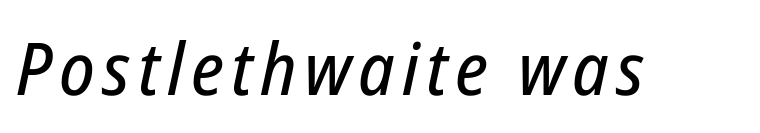
Q: Is the text italic (slanted)? A: Yes, it leans right by about 12 degrees.
Q: Is the text underlined? A: No.
Q: Width (condensed, normal, or wide)? A: Condensed.
Q: Stroke contrast? A: Low.
Q: x-height? A: Medium.
Q: Monospaced? A: No.
